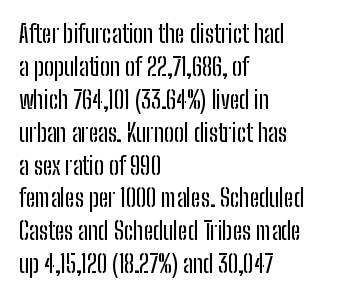
The image shows 24 px text type, upright; set left-aligned, normal line spacing (1.37x), normal letter spacing, not underlined.
